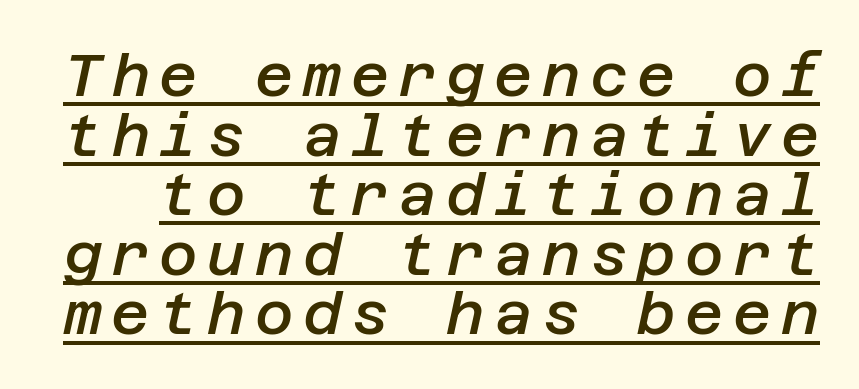
The face used here is a semibold: visibly heavier than regular, lighter than bold. Descenders here cross a horizontal rule under the line. Italic? Definitely — the glyphs are oblique. Horizontal bands of white between lines are thin slivers.
